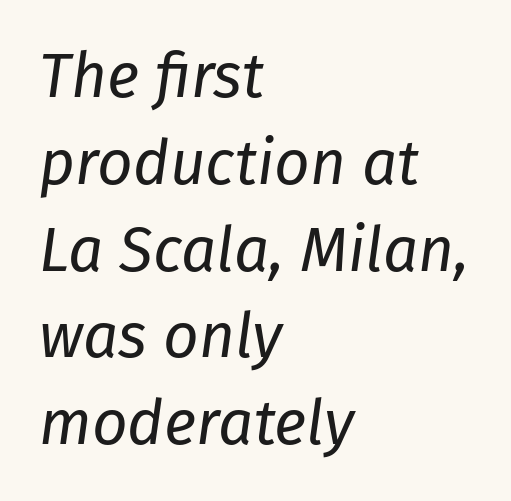
Visually the block forms a straight wall on the left and a jagged coastline on the right. Stroke mass is kept to a normal reading level or below. Glance below the letters and you will spot only blank space. There is no visible air inserted between adjacent glyphs. Think of a printed novel: that variable character pitch is what you see here.
